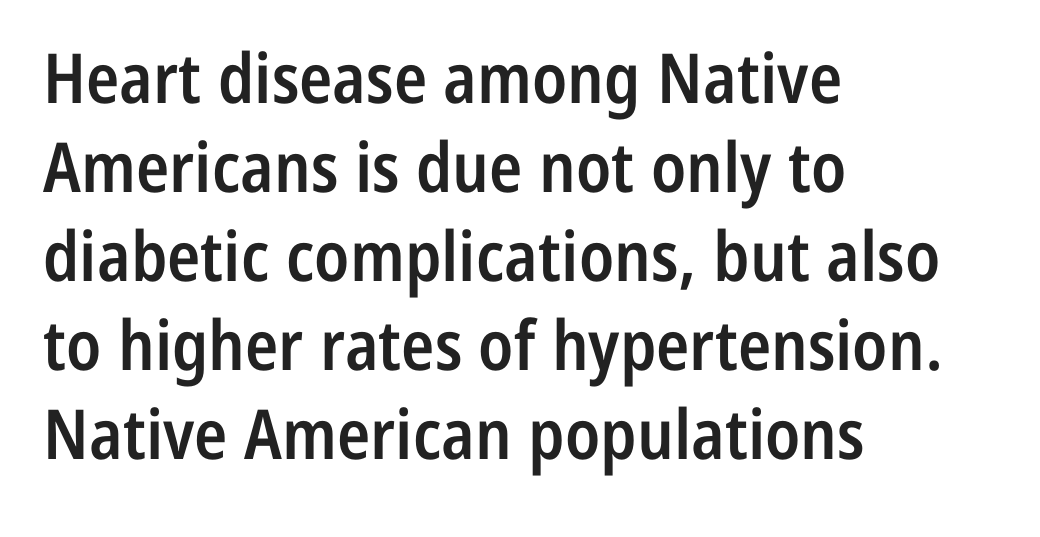
The image shows 69 px semibold, condensed sans-serif type, upright; set left-aligned, normal line spacing (1.29x), normal letter spacing, not underlined; low stroke contrast and a medium x-height.
